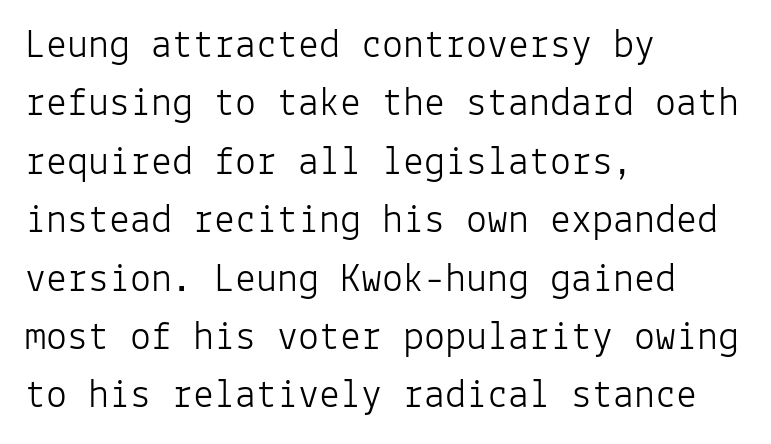
Q: Is the text bold? A: No.
Q: Is the text italic (slanted)? A: No, it is upright.
Q: Is the typeface a serif or a sans-serif typeface? A: Sans-serif.
Q: Is the text underlined? A: No.
Q: How is the paragraph aligned? A: Left-aligned.
Q: Is the spacing between letters normal or unusually wide? A: Normal.
Q: Is the spacing between lines tight, normal or loose? A: Normal.
Q: Width (condensed, normal, or wide)? A: Normal.
Q: Stroke contrast? A: Low.
Q: x-height? A: Medium.
Q: Monospaced? A: Yes.
